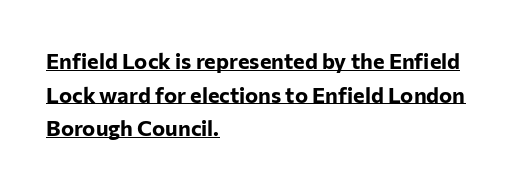
{"italic": "no", "bold": "yes", "underline": "yes", "align": "left", "line_spacing": "normal", "line_spacing_ratio": 1.53, "letter_spacing": "normal", "letter_spacing_em": 0.0, "glyph_px": 22}
